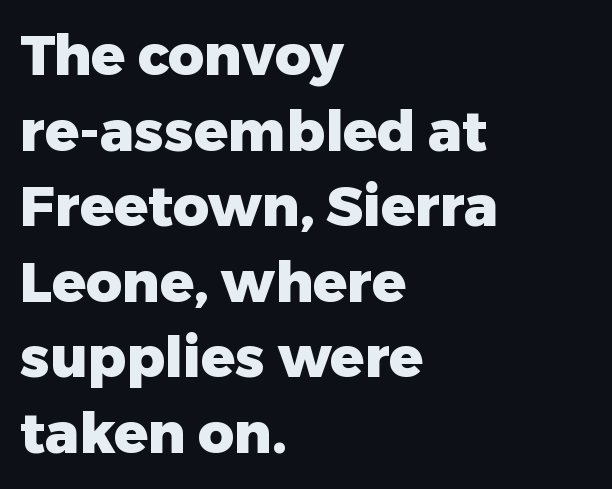
{"serif": "no", "italic": "no", "bold": "yes", "weight": "heavy", "width": "normal", "stroke_contrast": "low", "x_height": "medium", "monospaced": "no", "underline": "no", "align": "left", "line_spacing": "normal", "line_spacing_ratio": 1.35, "letter_spacing": "normal", "letter_spacing_em": 0.0, "glyph_px": 56}
